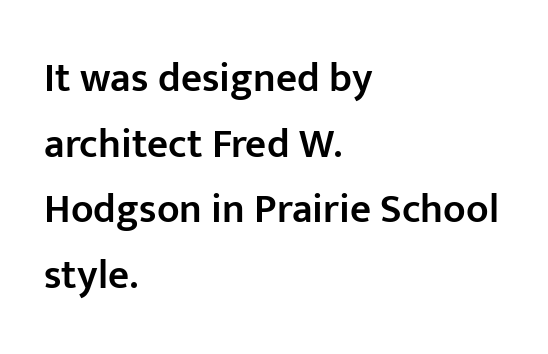
Unlike a traditional serif, this face leaves its strokes unadorned. How are the letters spaced? Ordinarily, with no added tracking. The rendering uses natural spacing where letterforms have individual widths. Line starts are locked; line ends wander.
